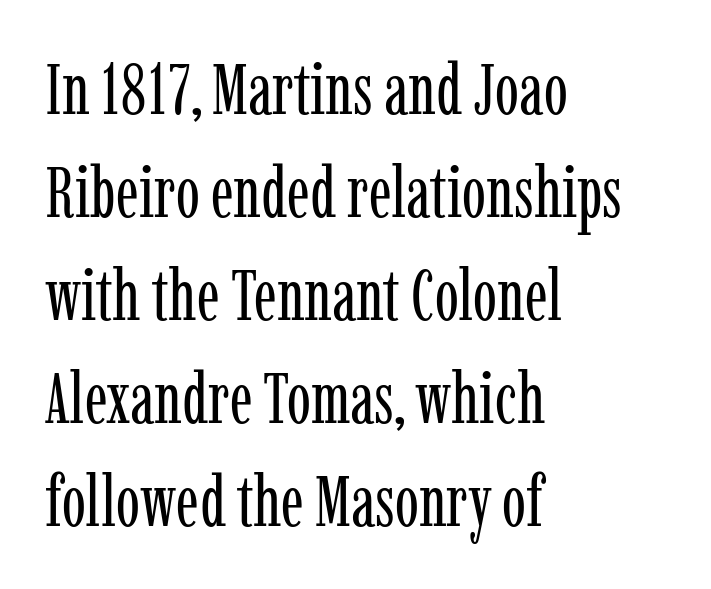
{"serif": "yes", "italic": "no", "bold": "no", "weight": "regular", "width": "condensed", "stroke_contrast": "low", "x_height": "medium", "monospaced": "no", "underline": "no", "align": "left", "line_spacing": "normal", "line_spacing_ratio": 1.43, "letter_spacing": "normal", "letter_spacing_em": 0.0, "glyph_px": 72}
